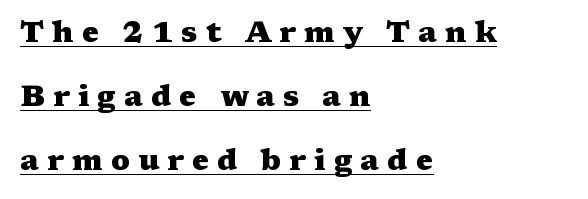
Q: Is the text bold? A: Yes.
Q: Is the text italic (slanted)? A: No, it is upright.
Q: Is the typeface a serif or a sans-serif typeface? A: Serif.
Q: Is the text underlined? A: Yes.
Q: How is the paragraph aligned? A: Left-aligned.
Q: Is the spacing between letters normal or unusually wide? A: Unusually wide.
Q: Is the spacing between lines tight, normal or loose? A: Loose.
Q: Width (condensed, normal, or wide)? A: Wide.
Q: Stroke contrast? A: Medium.
Q: x-height? A: Medium.
Q: Monospaced? A: No.
